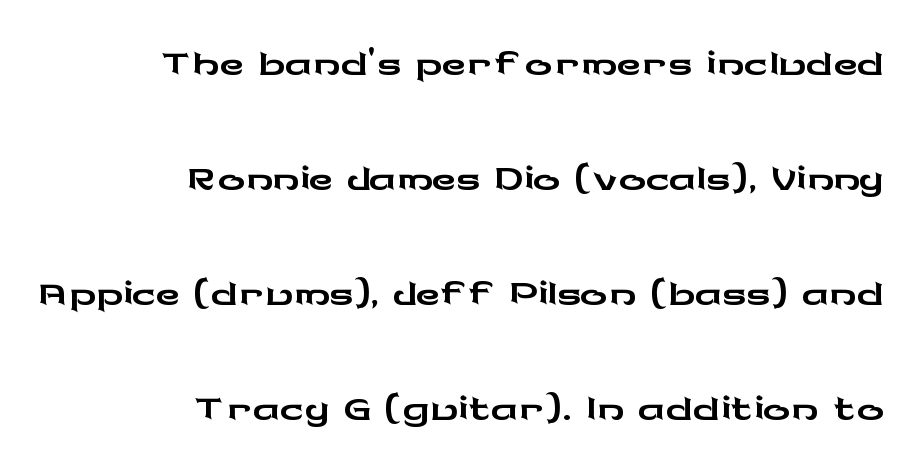
Look at the tracking — it's just the regular setting, nothing added. Serifs: no, the terminals of the letterforms are clean. Letters rest on an invisible, unmarked baseline. The designer left line spacing at the default.
